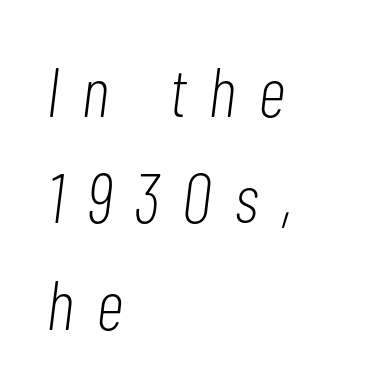
What stands out about the letter spacing? Its width — letters are far apart. Caption: multi-line text, flush left, ragged right. The passage shown is not bold in any degree. Proportional: the letters do not fall into vertical columns. Students, observe: this is what conventionally led text looks like.
